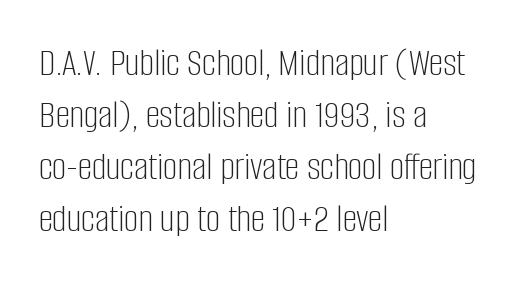
{"serif": "no", "italic": "no", "bold": "no", "weight": "light", "width": "condensed", "stroke_contrast": "low", "x_height": "large", "monospaced": "no", "underline": "no", "align": "left", "line_spacing": "normal", "line_spacing_ratio": 1.3, "letter_spacing": "normal", "letter_spacing_em": 0.0, "glyph_px": 40}
